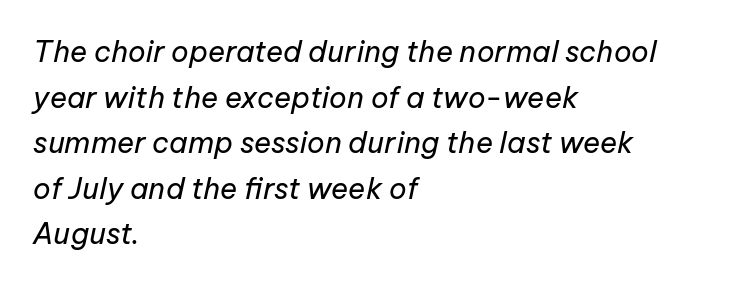
The image shows 29 px regular-weight type, italic (leaning right); set left-aligned, normal line spacing (1.57x), normal letter spacing, not underlined; low stroke contrast and a medium x-height.
